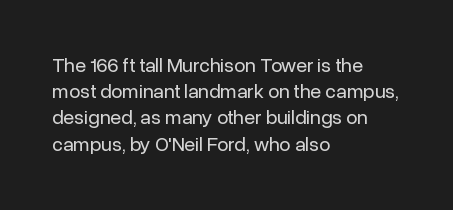
{"italic": "no", "bold": "no", "underline": "no", "align": "left", "line_spacing": "normal", "line_spacing_ratio": 1.31, "letter_spacing": "normal", "letter_spacing_em": 0.0, "glyph_px": 20}
